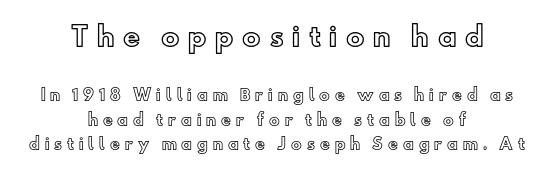
{"italic": "no", "underline": "no", "align": "center", "line_spacing": "normal", "line_spacing_ratio": 1.63, "letter_spacing": "wide", "letter_spacing_em": 0.33, "larger_block": "first", "size_ratio": 1.73, "glyph_px": 26}
